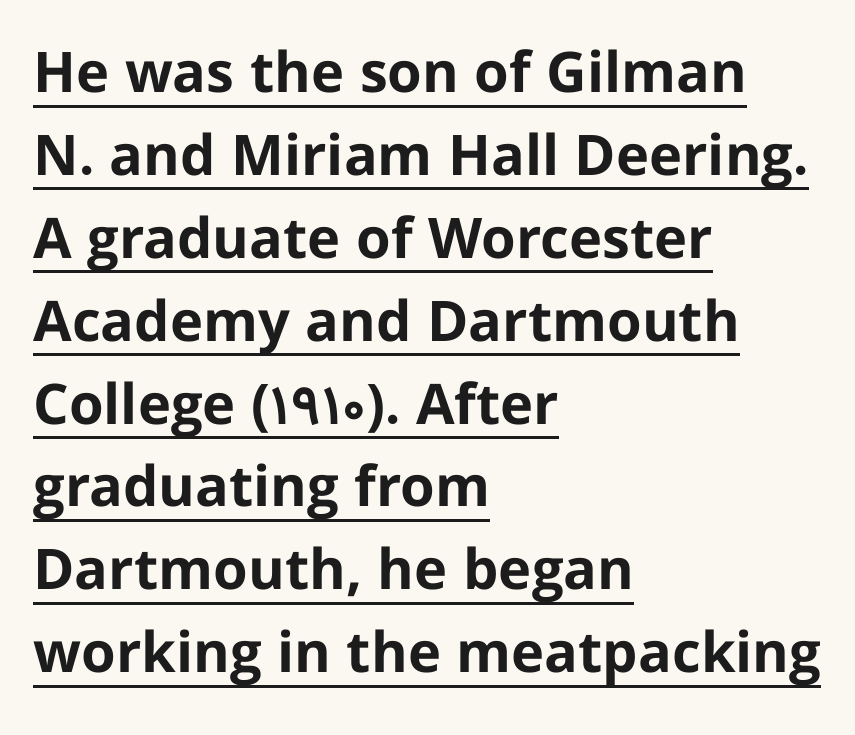
The image shows 56 px bold sans-serif type, upright; set left-aligned, normal line spacing (1.48x), normal letter spacing, underlined; low stroke contrast and a medium x-height.
